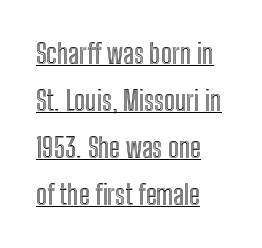
Has an underline been added? It has. The line texture is even and compact thanks to regular tracking. When letters stand straight like this, we call the style roman or upright. The letters advance in unequal steps, a hallmark of proportional type. The setting favours the left margin, as ordinary paragraphs usually do. The line-height multiplier appears to be the usual default.
